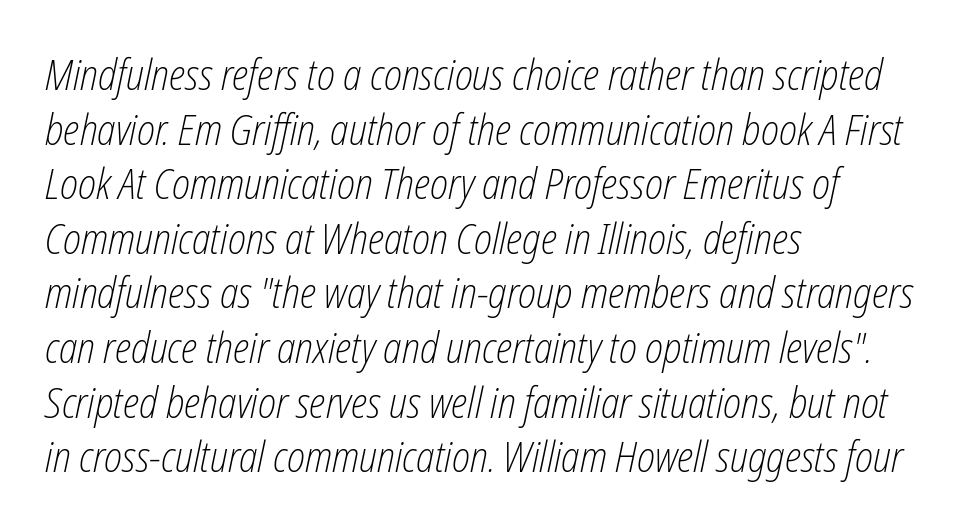
Q: Is the text bold? A: No.
Q: Is the text italic (slanted)? A: Yes, it leans right by about 12 degrees.
Q: Is the text underlined? A: No.
Q: How is the paragraph aligned? A: Left-aligned.
Q: Is the spacing between letters normal or unusually wide? A: Normal.
Q: Is the spacing between lines tight, normal or loose? A: Normal.
Q: Width (condensed, normal, or wide)? A: Condensed.
Q: Stroke contrast? A: Low.
Q: x-height? A: Medium.
Q: Monospaced? A: No.
